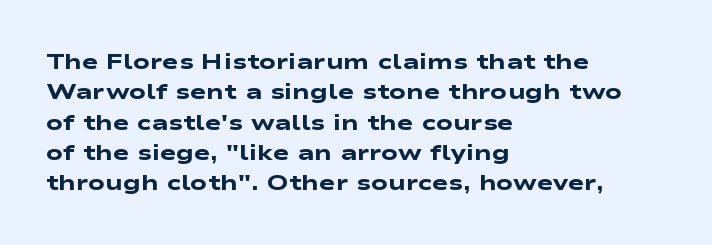
The typesetting leans heavy: a genuine bold. These lines keep a tight, regular rhythm from letter to letter. Regarding leading, the lines here are spaced in the standard way. Each line starts at the same left margin while the right side varies. Any mark beneath the type? The region is blank.
